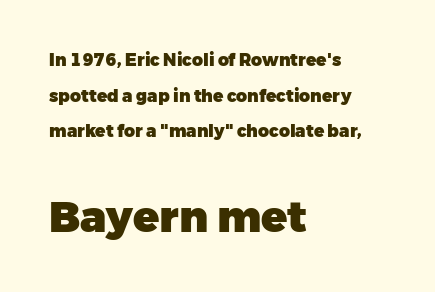
Q: Is the text bold? A: Yes.
Q: Is the text italic (slanted)? A: No, it is upright.
Q: Is the typeface a serif or a sans-serif typeface? A: Sans-serif.
Q: Is the text underlined? A: No.
Q: How is the paragraph aligned? A: Left-aligned.
Q: Is the spacing between letters normal or unusually wide? A: Normal.
Q: Is the spacing between lines tight, normal or loose? A: Loose.
Q: Which block of text is set in a larger size, the first (top) or the second (bottom)? A: The second (bottom) one.
Q: Width (condensed, normal, or wide)? A: Normal.
Q: Stroke contrast? A: Low.
Q: x-height? A: Medium.
Q: Monospaced? A: No.
